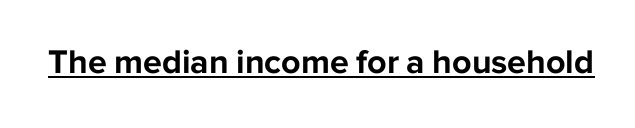
The image shows 34 px bold sans-serif type, upright; set normal letter spacing, underlined; low stroke contrast and a medium x-height.
